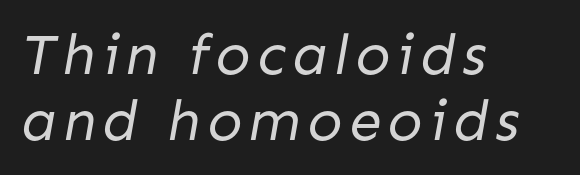
The designer dialed line spacing down below the default. Looks like regular typesetting: each glyph gets only the width it needs. The ragged edge is on the right, which tells us the setting is flush left. Descender tails drop into unmarked territory. The cut favours lightness, reaching ordinary text weight at its darkest.
